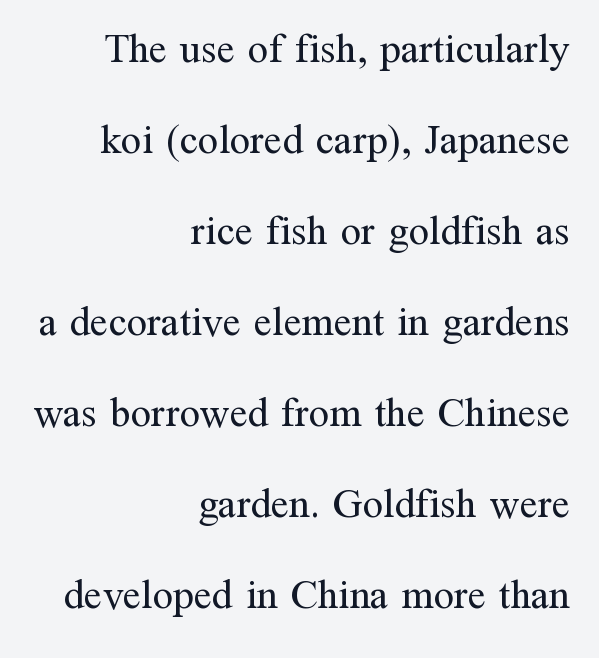
The passage shown stacks its lines with a broad gap. The passage shown is not bold in any degree. Do the letters lean? They stand straight. The strip under each line holds only bare page. A typesetter would call this proportional, since set widths differ per character. This rendering uses right alignment, leaving the left contour irregular.
